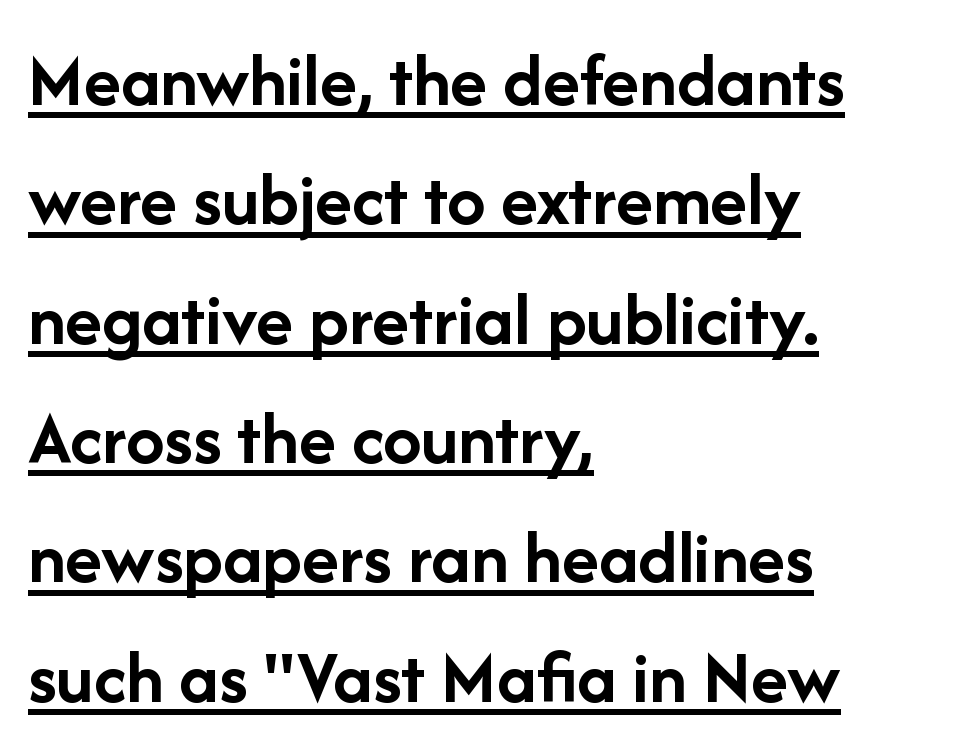
A normal amount of white space separates one row of letters from the next. A sans-serif font was chosen for this passage. The gaps between neighbouring characters are ordinary and unremarkable. Typeset ragged right — the left edge is the straight one.
